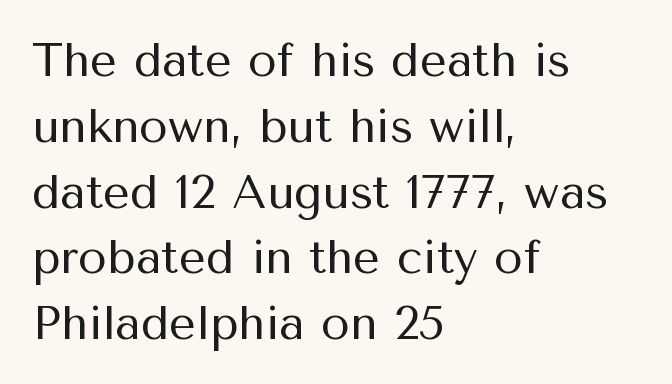
Is this a fixed-width face? No — the glyphs have proportional, varying widths. Unlike italic type, these characters show no tilt at all. A clean baseline with only descenders dipping below it. The rendering shows plain stroke endings on the letterforms — a sans-serif design. Left-aligned paragraph, ragged on the right. Glyph-to-glyph distance matches everyday printed text.
